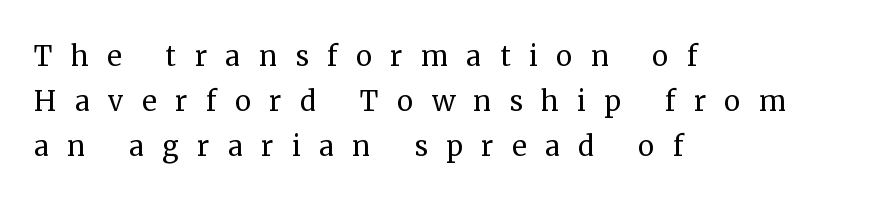
Look at the tracking — it's clearly loosened, letters drifting apart. The lines in this sample share a left origin and differ only in where they stop. Are there feet on the stems? There are — it's a serif. Each letter keeps its own natural width here, so spacing adapts to shape. Anything drawn beneath the words? Only blank space.
